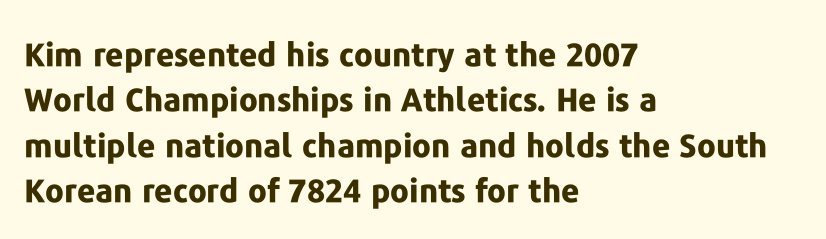
This sample uses a sans-serif face. Rows of type keep a routine distance in the vertical direction. Each letter keeps its own natural width here, so spacing adapts to shape. A bare baseline throughout the passage.
